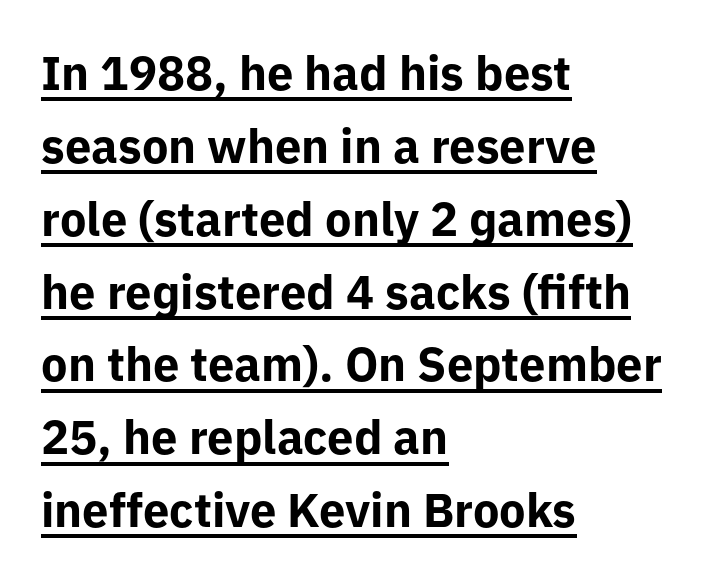
{"serif": "no", "italic": "no", "bold": "yes", "weight": "bold", "width": "normal", "stroke_contrast": "low", "x_height": "medium", "monospaced": "no", "underline": "yes", "align": "left", "line_spacing": "normal", "line_spacing_ratio": 1.55, "letter_spacing": "normal", "letter_spacing_em": 0.0, "glyph_px": 47}
